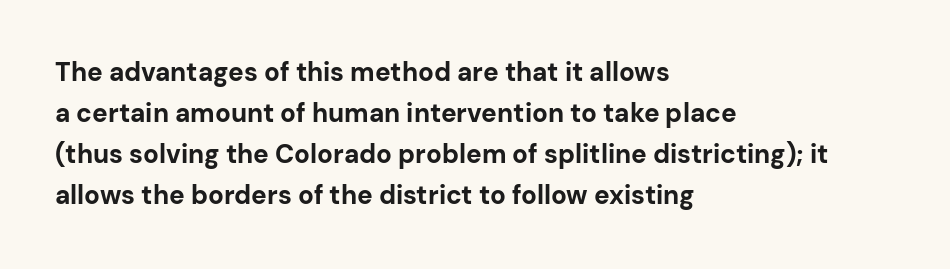
Q: Is the text bold? A: Yes.
Q: Is the text italic (slanted)? A: No, it is upright.
Q: Is the text underlined? A: No.
Q: How is the paragraph aligned? A: Left-aligned.
Q: Is the spacing between letters normal or unusually wide? A: Normal.
Q: Is the spacing between lines tight, normal or loose? A: Normal.
